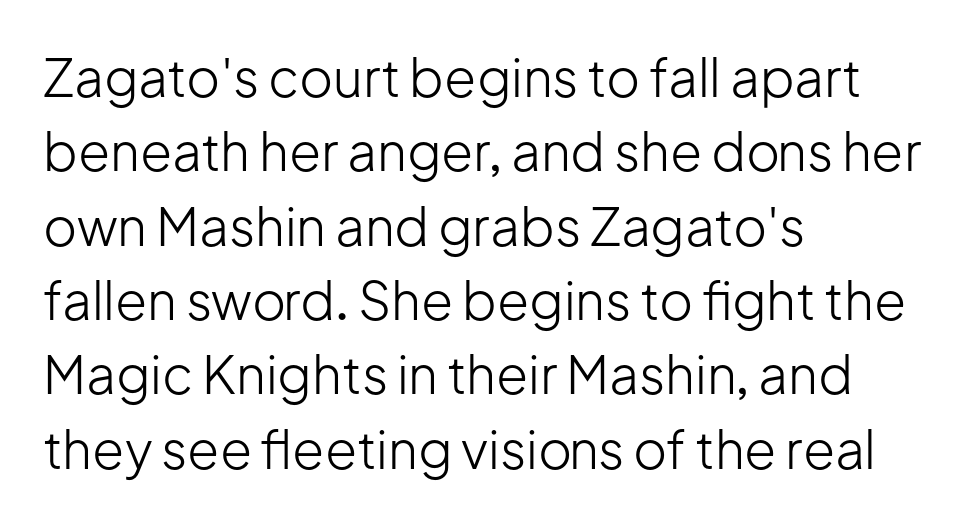
The compositor pushed each line to the left boundary. Each word holds together tightly as a unit, with standard inter-letter gaps. Check where the strokes stop: nothing finishes them off — pure sans. The area under the type is left untouched.
